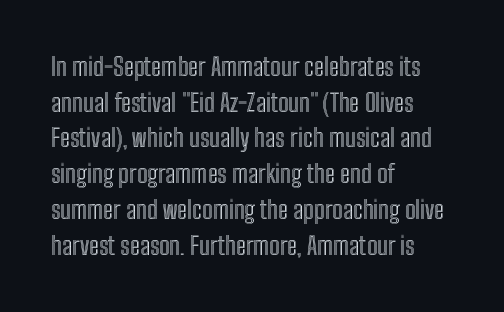
The image shows 25 px text type, upright; set left-aligned, normal line spacing (1.43x), normal letter spacing, not underlined.
